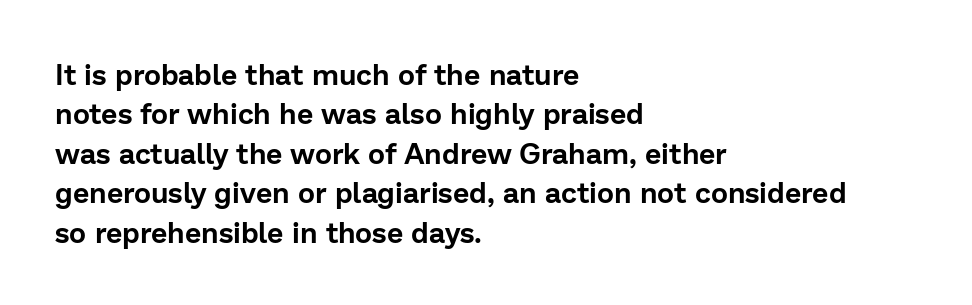
{"serif": "no", "italic": "no", "width": "normal", "stroke_contrast": "low", "x_height": "medium", "monospaced": "no", "underline": "no", "align": "left", "line_spacing": "normal", "line_spacing_ratio": 1.36, "letter_spacing": "normal", "letter_spacing_em": 0.0, "glyph_px": 29}
